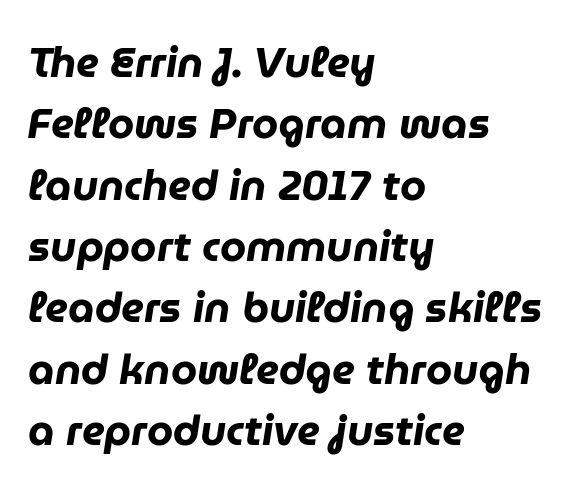
The image shows 42 px heavy type, italic (leaning right); set left-aligned, normal line spacing (1.46x), normal letter spacing, not underlined; low stroke contrast and a medium x-height.
